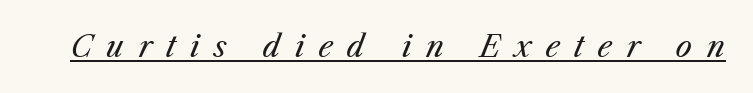
The image shows 29 px regular-weight type, italic (leaning right); set unusually wide letter spacing (+0.49 em), underlined; medium stroke contrast and a medium x-height.
